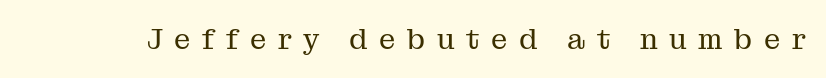
The type family on display is of the serif kind. The typeface has the unassuming heft of standard copy or less. These lines are rendered in a variable-pitch font. Every stem runs plumb, perpendicular to the baseline.
